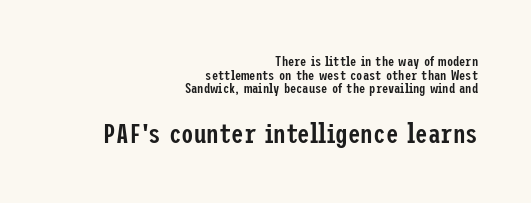
Q: Is the text bold? A: Semi-bold.
Q: Is the text italic (slanted)? A: No, it is upright.
Q: Is the typeface a serif or a sans-serif typeface? A: Sans-serif.
Q: Is the text underlined? A: No.
Q: How is the paragraph aligned? A: Right-aligned.
Q: Is the spacing between letters normal or unusually wide? A: Normal.
Q: Is the spacing between lines tight, normal or loose? A: Tight.
Q: Which block of text is set in a larger size, the first (top) or the second (bottom)? A: The second (bottom) one.
Q: Width (condensed, normal, or wide)? A: Condensed.
Q: Stroke contrast? A: Low.
Q: x-height? A: Medium.
